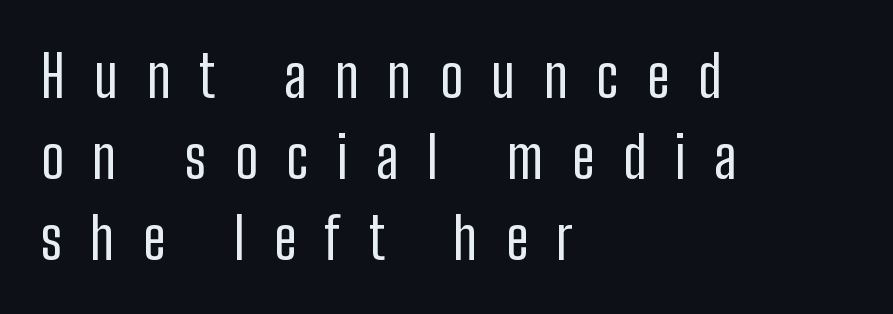
What stands out about the letter spacing? Its width — letters are far apart. The passage shown is typeset with a sans-serif family. Heft: none added — not bold. The passage shown is typed in a proportional face where columns would drift. Vertically, the passage feels balanced, rows spaced as you'd expect.
